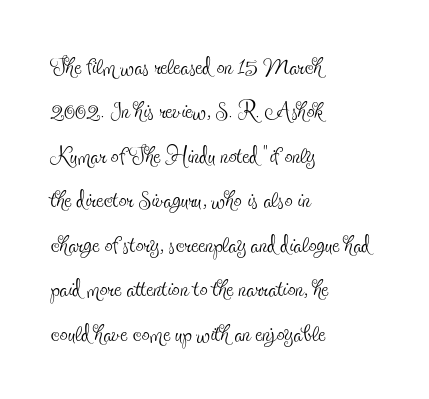
The image shows 32 px thin, condensed serif type; set left-aligned, normal line spacing (1.39x), normal letter spacing, not underlined; a small x-height.
